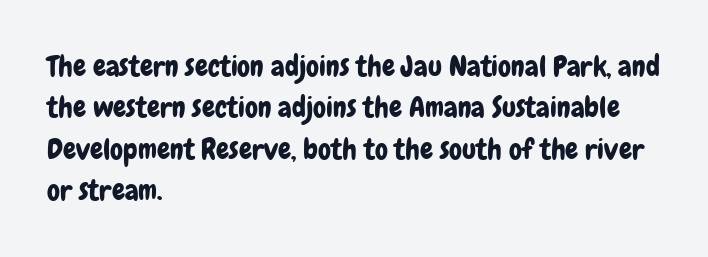
{"serif": "no", "italic": "no", "width": "condensed", "stroke_contrast": "low", "x_height": "medium", "monospaced": "no", "underline": "no", "align": "left", "line_spacing": "normal", "line_spacing_ratio": 1.43, "letter_spacing": "normal", "letter_spacing_em": 0.0, "glyph_px": 29}
